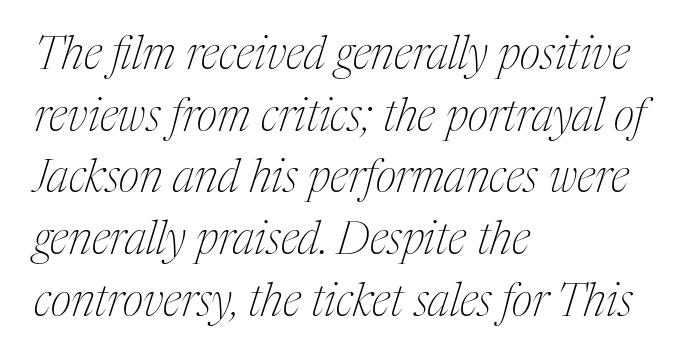
The image shows 45 px thin, condensed serif type, italic (leaning right); set left-aligned, normal line spacing (1.37x), normal letter spacing, not underlined; medium stroke contrast and a medium x-height.
